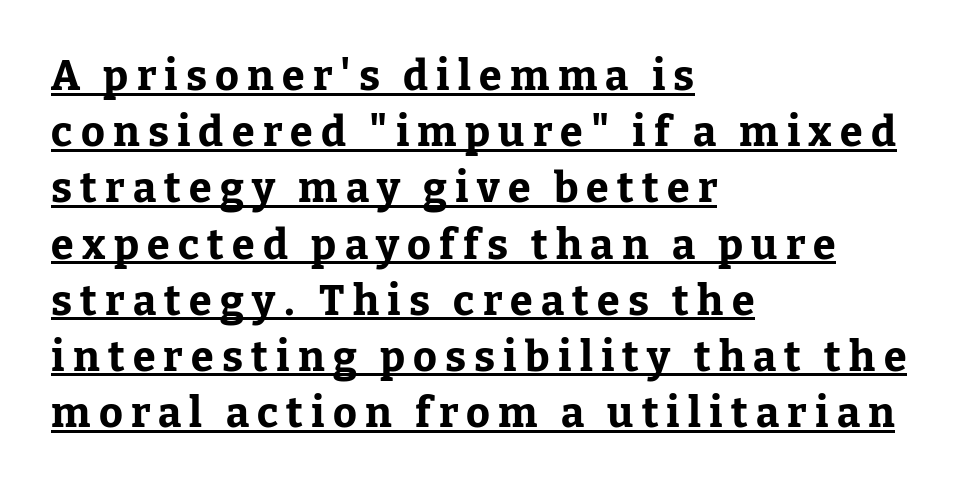
Q: Is the text bold? A: Yes.
Q: Is the text italic (slanted)? A: No, it is upright.
Q: Is the typeface a serif or a sans-serif typeface? A: Serif.
Q: Is the text underlined? A: Yes.
Q: How is the paragraph aligned? A: Left-aligned.
Q: Is the spacing between letters normal or unusually wide? A: Unusually wide.
Q: Is the spacing between lines tight, normal or loose? A: Normal.
Q: Width (condensed, normal, or wide)? A: Normal.
Q: Stroke contrast? A: Low.
Q: x-height? A: Medium.
Q: Monospaced? A: No.
